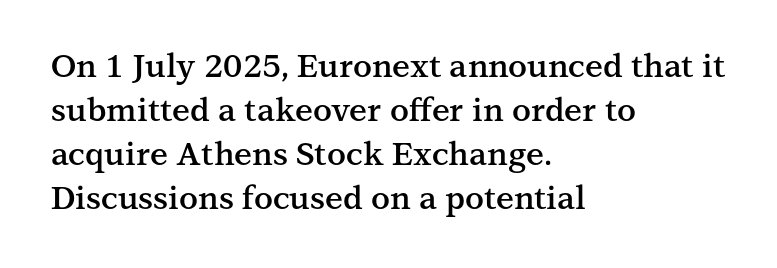
Casual observation: everything's shoved over to the left. Is there much room between lines? A standard amount, neither cramped nor airy. As a designer I'd log this as weight 600, semibold. Do the letters lean? They stand straight. Do the characters align in a grid? No, the font is proportional.
